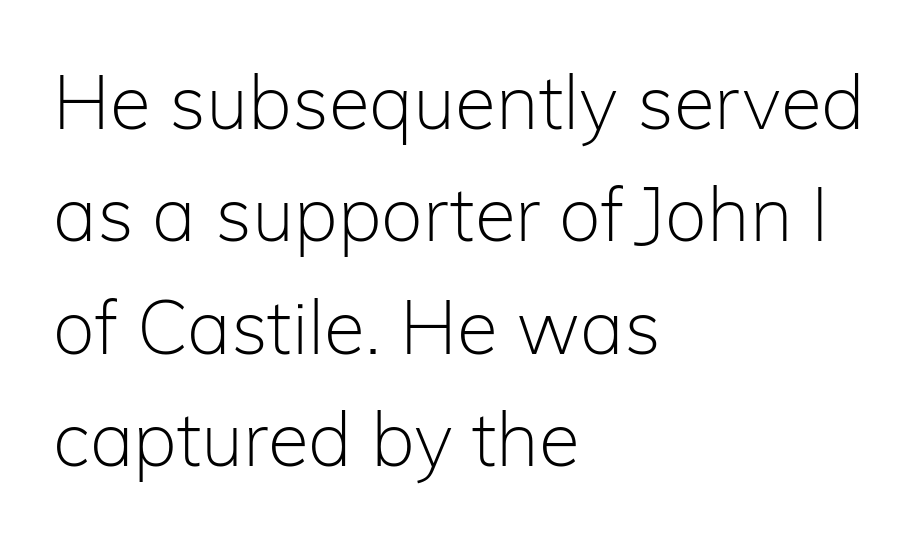
{"serif": "no", "italic": "no", "bold": "no", "weight": "light", "width": "normal", "stroke_contrast": "low", "x_height": "medium", "monospaced": "no", "underline": "no", "align": "left", "line_spacing": "normal", "line_spacing_ratio": 1.5, "letter_spacing": "normal", "letter_spacing_em": 0.0, "glyph_px": 75}
